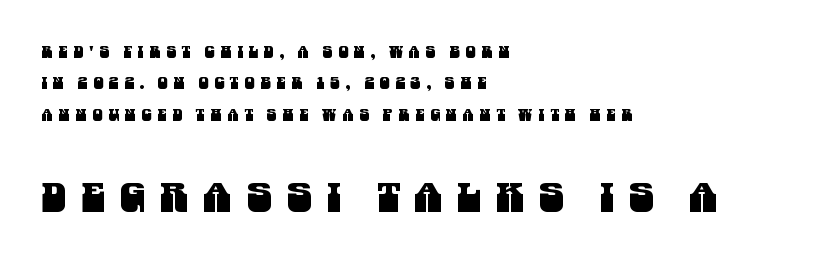
Q: Is the typeface a serif or a sans-serif typeface? A: Sans-serif.
Q: Is the text underlined? A: No.
Q: How is the paragraph aligned? A: Left-aligned.
Q: Is the spacing between letters normal or unusually wide? A: Unusually wide.
Q: Is the spacing between lines tight, normal or loose? A: Loose.
Q: Which block of text is set in a larger size, the first (top) or the second (bottom)? A: The second (bottom) one.
Q: Width (condensed, normal, or wide)? A: Condensed.
Q: Stroke contrast? A: Medium.
Q: x-height? A: Large.
Q: Monospaced? A: No.
